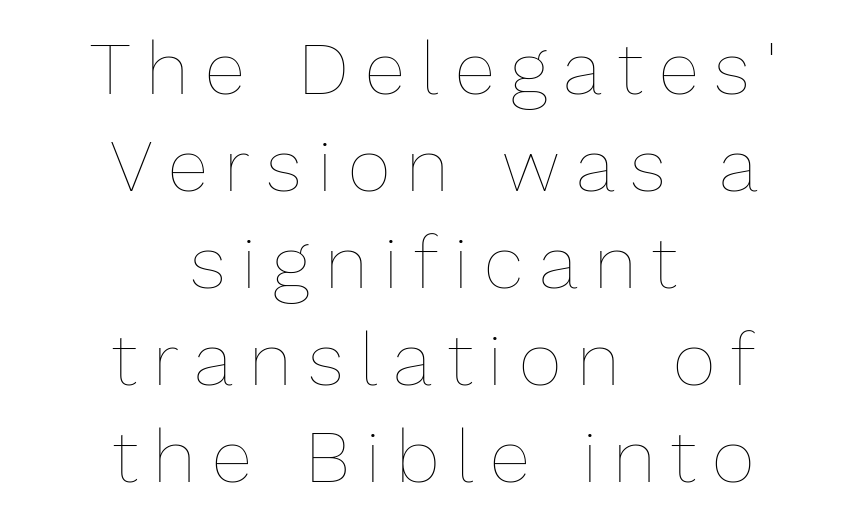
{"italic": "no", "bold": "no", "weight": "thin", "width": "normal", "stroke_contrast": "low", "x_height": "medium", "monospaced": "no", "underline": "no", "align": "center", "line_spacing": "normal", "line_spacing_ratio": 1.31, "letter_spacing": "wide", "letter_spacing_em": 0.22, "glyph_px": 74}
